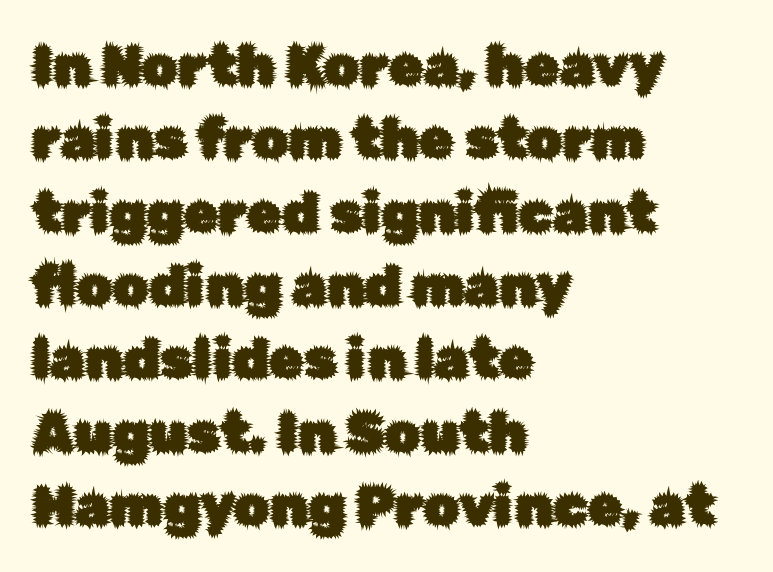
Q: Is the text italic (slanted)? A: No, it is upright.
Q: Is the typeface a serif or a sans-serif typeface? A: Sans-serif.
Q: Is the text underlined? A: No.
Q: How is the paragraph aligned? A: Left-aligned.
Q: Is the spacing between letters normal or unusually wide? A: Normal.
Q: Is the spacing between lines tight, normal or loose? A: Normal.
Q: Width (condensed, normal, or wide)? A: Normal.
Q: Stroke contrast? A: Low.
Q: x-height? A: Medium.
Q: Monospaced? A: No.
